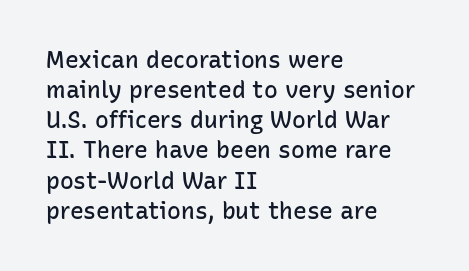
How are the letters spaced? Ordinarily, with no added tracking. Ordinary non-slanted type is in use. Notice the strokes are somewhat thickened but not fully heavy: this is a semibold. Descenders are the only things crossing below the line.
